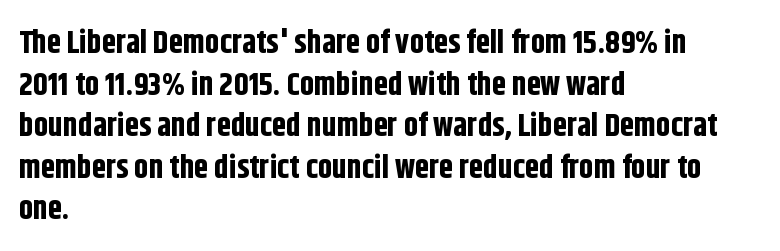
{"serif": "no", "italic": "no", "bold": "yes", "weight": "bold", "width": "condensed", "stroke_contrast": "low", "x_height": "large", "monospaced": "no", "underline": "no", "align": "left", "line_spacing": "normal", "line_spacing_ratio": 1.3, "letter_spacing": "normal", "letter_spacing_em": 0.0, "glyph_px": 32}
